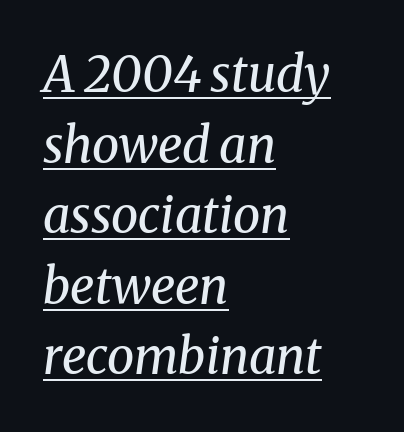
Nobody touched the tracking dial on this one. Each line of the rendering has a horizontal stroke beneath the glyphs. The letters look calm and open, with moderate or lighter stems. Where is the straight margin? On the left. Looks like regular typesetting: each glyph gets only the width it needs. Notice how descenders clear the ascenders below comfortably — that's standard leading.
